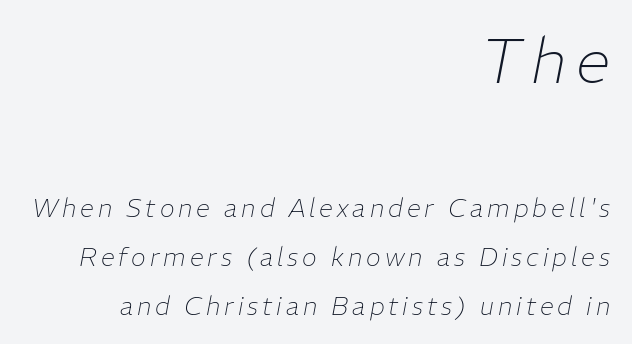
The font sits on the lighter half of the weight spectrum, regular included. The more generous point size was reserved for the upper chunk. Quick note: italic. A bare baseline throughout the passage.
